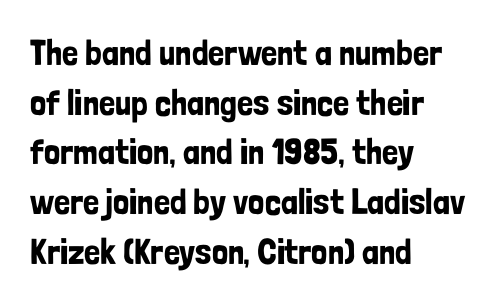
The image shows 36 px condensed sans-serif type, upright; set left-aligned, normal line spacing (1.38x), normal letter spacing, not underlined; low stroke contrast and a medium x-height.
